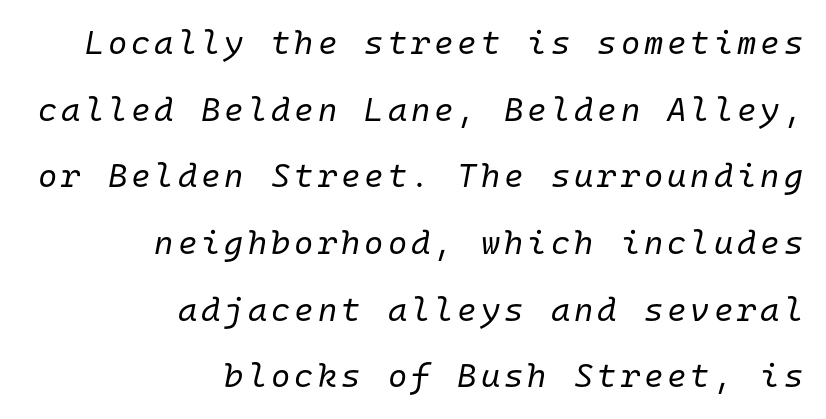
The image shows 33 px regular-weight type, italic (leaning right), monospaced; set right-aligned, loose line spacing (2.02x), not underlined; low stroke contrast and a medium x-height.
